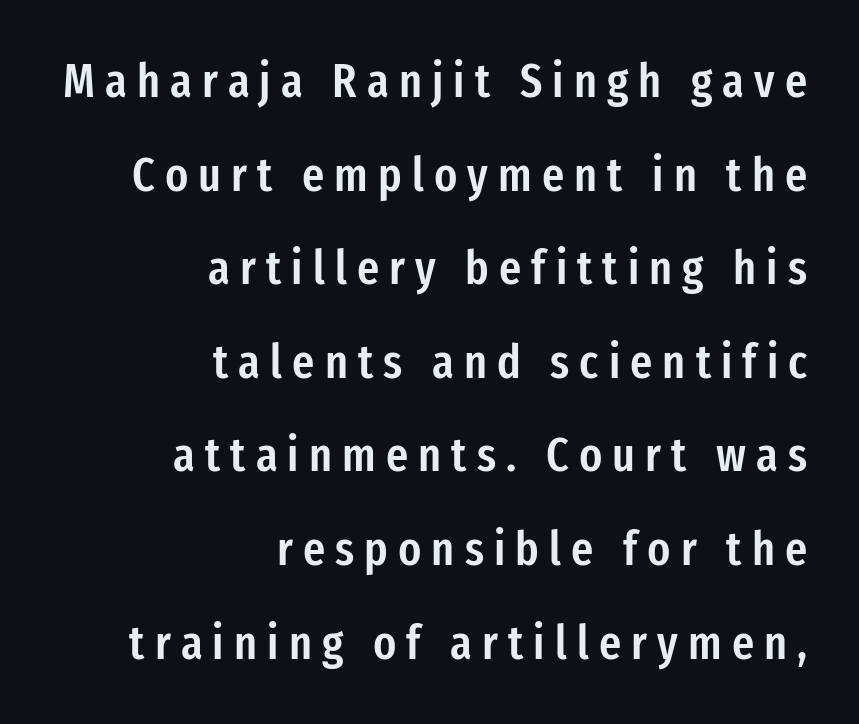
{"serif": "no", "italic": "no", "bold": "semi", "weight": "semibold", "width": "condensed", "stroke_contrast": "low", "x_height": "medium", "monospaced": "no", "underline": "no", "align": "right", "line_spacing": "loose", "line_spacing_ratio": 1.95, "letter_spacing": "wide", "letter_spacing_em": 0.21, "glyph_px": 48}
